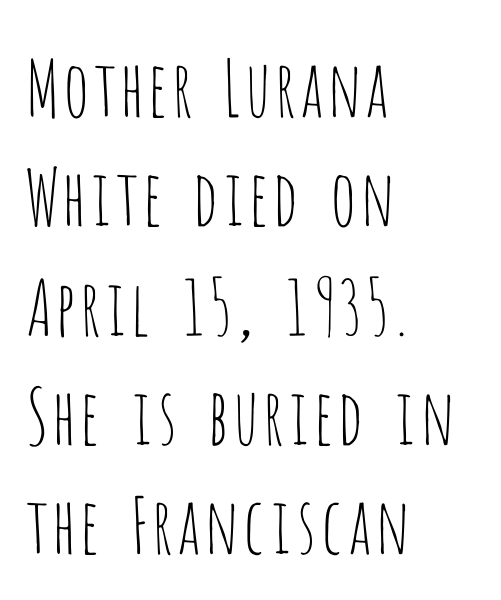
The type sits square on the baseline with zero lean. Alignment: flush left. The string is rendered with underlining switched off. These glyphs show unthickened strokes, regular width or finer. Letter spacing: default. A typesetter would label this face a sans.
